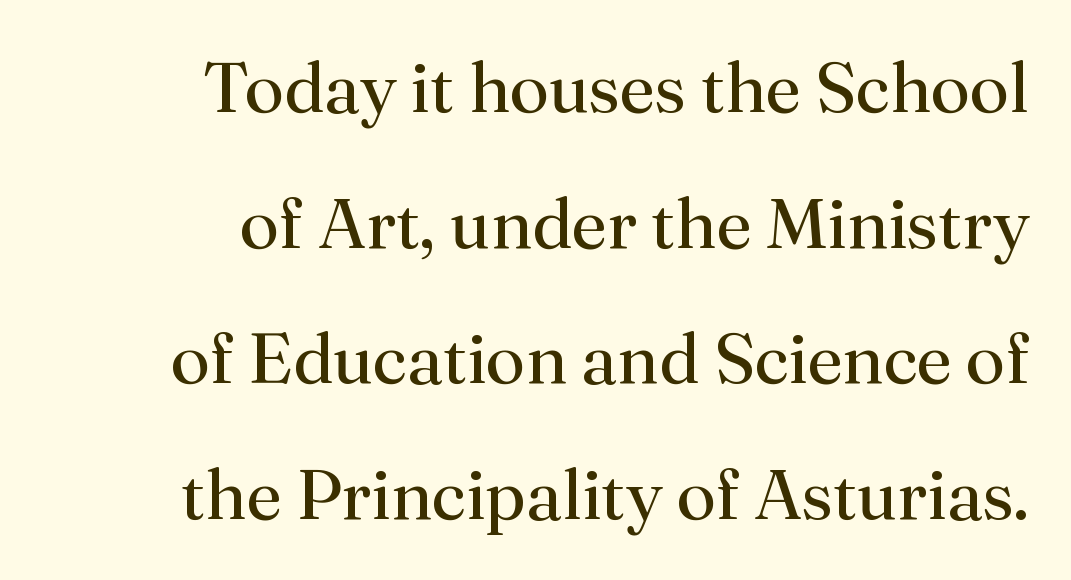
The letters look calm and open, with moderate or lighter stems. This is serif lettering, the kind often seen in printed books. Looks like regular typesetting: each glyph gets only the width it needs. Characters remain perfectly vertical along every line.
